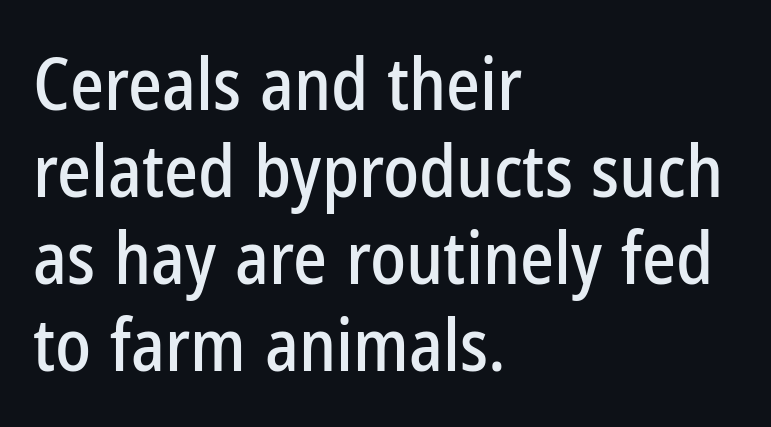
The image shows 72 px condensed sans-serif type, upright; set left-aligned, line spacing 1.21x, normal letter spacing, not underlined; low stroke contrast and a medium x-height.
